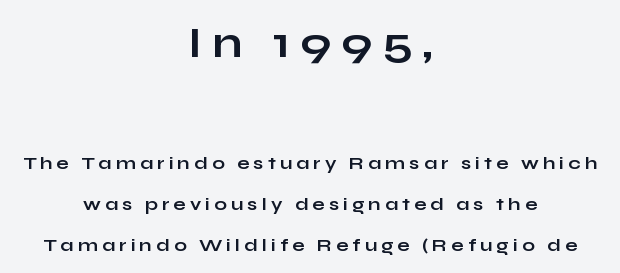
The image shows 44 px bold, wide sans-serif type, upright; set centered, loose line spacing (2.29x), unusually wide letter spacing (+0.23 em), not underlined; the first (top) block is 2.44x larger; low stroke contrast and a medium x-height.
